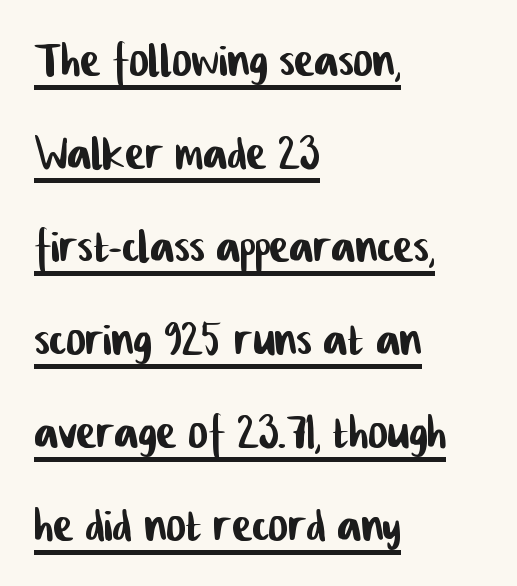
{"serif": "no", "width": "condensed", "stroke_contrast": "low", "x_height": "medium", "monospaced": "no", "underline": "yes", "align": "left", "line_spacing": "normal", "line_spacing_ratio": 1.55, "letter_spacing": "normal", "letter_spacing_em": 0.0, "glyph_px": 60}
